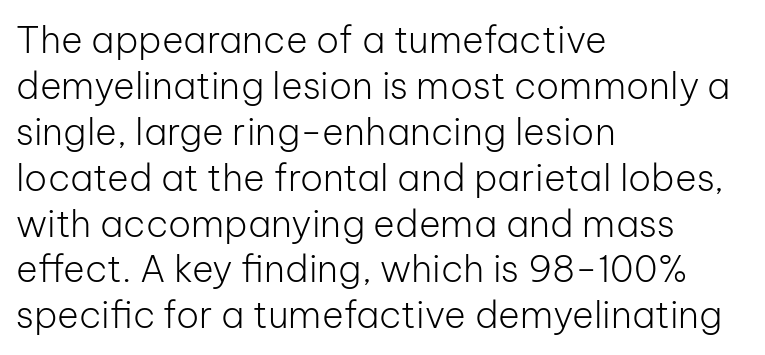
{"serif": "no", "italic": "no", "bold": "no", "weight": "light", "width": "normal", "stroke_contrast": "low", "x_height": "medium", "monospaced": "no", "underline": "no", "align": "left", "line_spacing_ratio": 1.24, "letter_spacing": "normal", "letter_spacing_em": 0.0, "glyph_px": 37}
